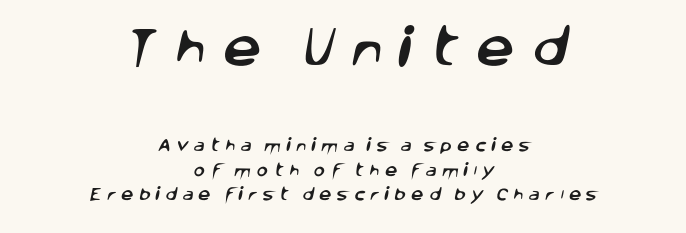
Q: Is the typeface a serif or a sans-serif typeface? A: Sans-serif.
Q: Is the text underlined? A: No.
Q: How is the paragraph aligned? A: Centered.
Q: Is the spacing between letters normal or unusually wide? A: Unusually wide.
Q: Which block of text is set in a larger size, the first (top) or the second (bottom)? A: The first (top) one.
Q: Width (condensed, normal, or wide)? A: Normal.
Q: Stroke contrast? A: Low.
Q: x-height? A: Large.
Q: Monospaced? A: No.
